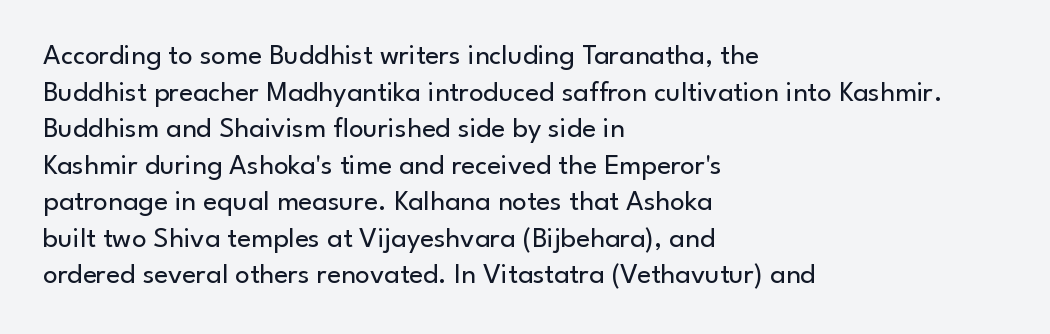
The image shows 29 px regular-weight sans-serif type, upright; set left-aligned, normal line spacing (1.26x), normal letter spacing, not underlined; low stroke contrast and a small x-height.
